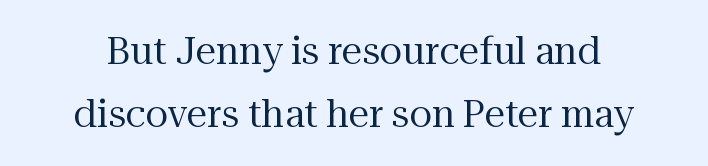
{"serif": "yes", "italic": "no", "bold": "no", "weight": "regular", "width": "normal", "stroke_contrast": "medium", "x_height": "medium", "monospaced": "no", "underline": "no", "line_spacing": "normal", "line_spacing_ratio": 1.69, "letter_spacing": "normal", "letter_spacing_em": 0.0, "glyph_px": 37}
